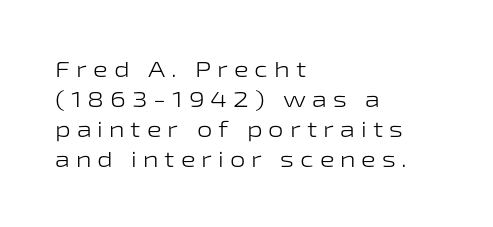
Q: Is the text bold? A: No.
Q: Is the text italic (slanted)? A: No, it is upright.
Q: Is the text underlined? A: No.
Q: How is the paragraph aligned? A: Left-aligned.
Q: Is the spacing between letters normal or unusually wide? A: Unusually wide.
Q: Is the spacing between lines tight, normal or loose? A: Normal.
